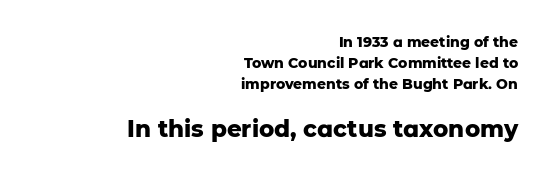
{"italic": "no", "bold": "yes", "underline": "no", "align": "right", "line_spacing": "normal", "line_spacing_ratio": 1.49, "letter_spacing": "normal", "letter_spacing_em": 0.0, "larger_block": "second", "size_ratio": 1.64, "glyph_px": 23}
